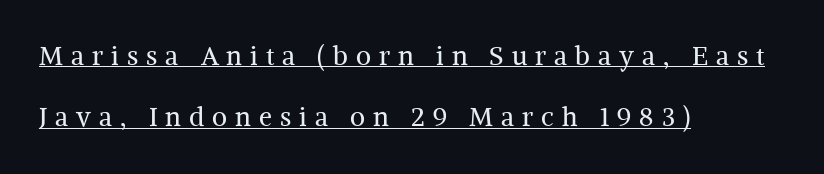
{"italic": "no", "bold": "no", "underline": "yes", "align": "left", "line_spacing": "loose", "line_spacing_ratio": 2.36, "letter_spacing": "wide", "letter_spacing_em": 0.31, "glyph_px": 26}
